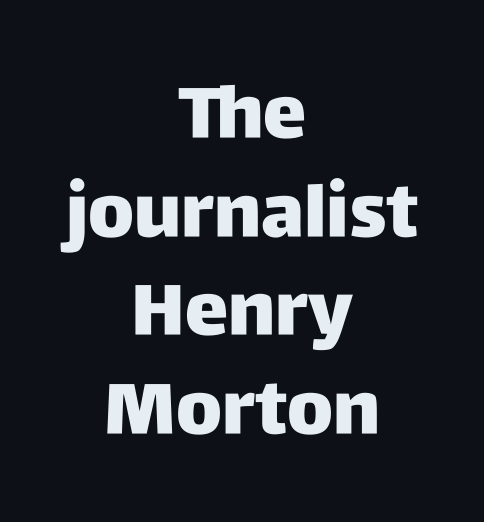
The image shows 73 px sans-serif type, upright; set centered, normal line spacing (1.35x), normal letter spacing, not underlined; low stroke contrast and a large x-height.
